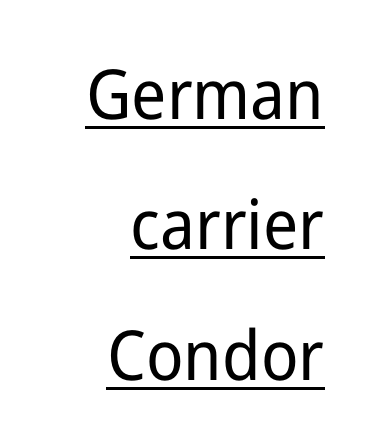
The image shows 69 px regular-weight sans-serif type, upright; set right-aligned, line spacing 1.89x, normal letter spacing, underlined; low stroke contrast and a medium x-height.
